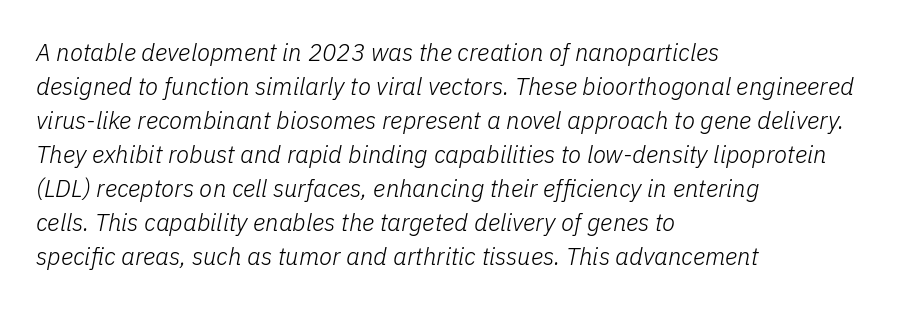
Q: Is the text bold? A: No.
Q: Is the text italic (slanted)? A: Yes, it leans right by about 11 degrees.
Q: Is the text underlined? A: No.
Q: How is the paragraph aligned? A: Left-aligned.
Q: Is the spacing between letters normal or unusually wide? A: Normal.
Q: Is the spacing between lines tight, normal or loose? A: Normal.
